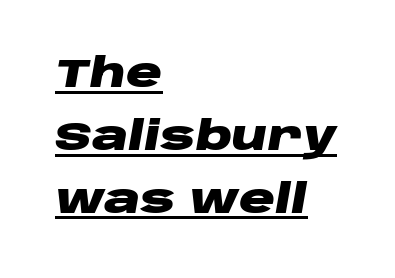
Is this a fixed-width face? No — the glyphs have proportional, varying widths. Is the type slanted? Yes — the strokes lean at a clear angle. The designer left line spacing at the default. Each line of the rendering has a horizontal stroke beneath the glyphs. Every letter is thick-stroked: bold, no question. These lines are set flush left with a ragged right edge.
